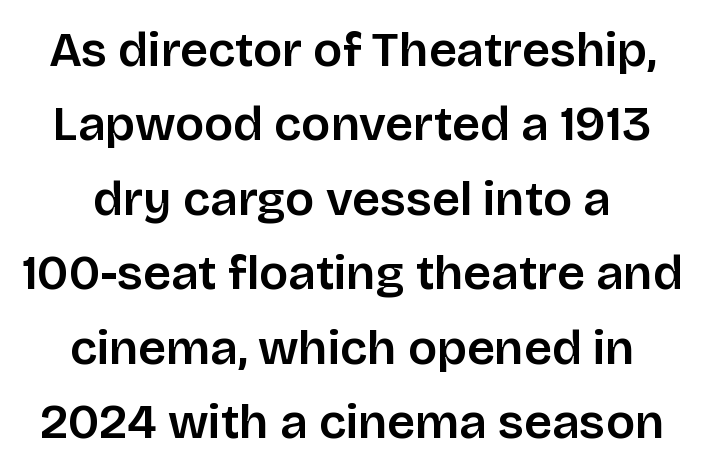
Q: Is the text italic (slanted)? A: No, it is upright.
Q: Is the typeface a serif or a sans-serif typeface? A: Sans-serif.
Q: Is the text underlined? A: No.
Q: Is the spacing between letters normal or unusually wide? A: Normal.
Q: Is the spacing between lines tight, normal or loose? A: Normal.
Q: Width (condensed, normal, or wide)? A: Normal.
Q: Stroke contrast? A: Low.
Q: x-height? A: Large.
Q: Monospaced? A: No.
